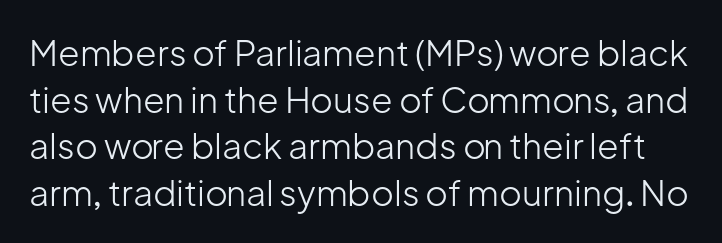
Is the type heavy? It reads as light-to-regular instead. The letters stand straight up with perfectly vertical stems. The lines sit at an ordinary, default distance from one another. Regarding serifs, this sample does without them. Honestly, there is no underline to notice here at all. Short note: letters normally spaced.
